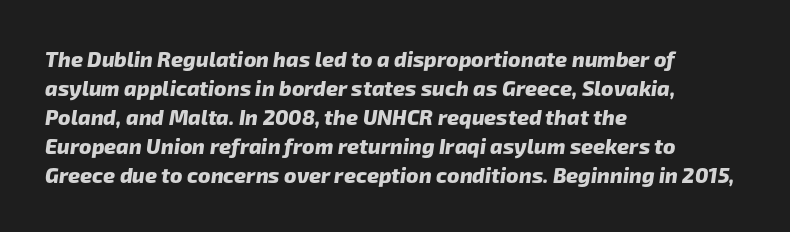
{"bold": "yes", "underline": "no", "align": "left", "line_spacing": "normal", "line_spacing_ratio": 1.38, "letter_spacing": "normal", "letter_spacing_em": 0.0, "glyph_px": 21}
